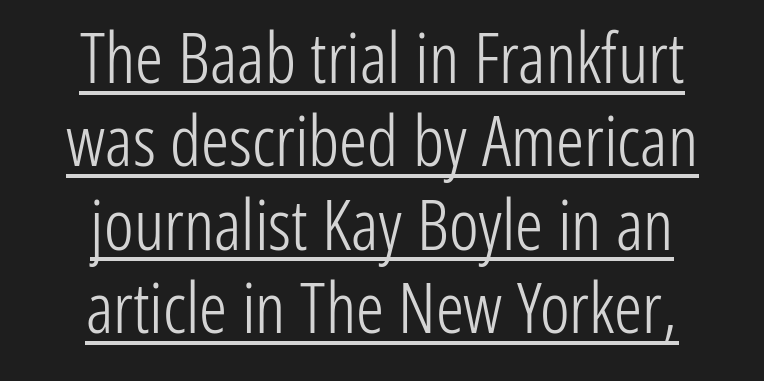
Q: Is the text bold? A: No.
Q: Is the text italic (slanted)? A: No, it is upright.
Q: Is the typeface a serif or a sans-serif typeface? A: Sans-serif.
Q: Is the text underlined? A: Yes.
Q: How is the paragraph aligned? A: Centered.
Q: Is the spacing between letters normal or unusually wide? A: Normal.
Q: Width (condensed, normal, or wide)? A: Condensed.
Q: Stroke contrast? A: Low.
Q: x-height? A: Medium.
Q: Monospaced? A: No.
